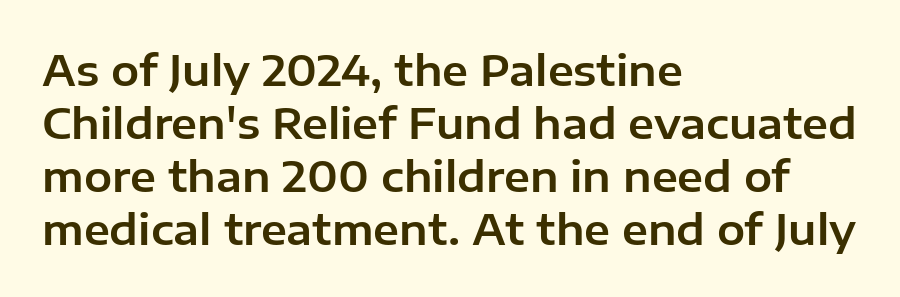
{"serif": "no", "italic": "no", "width": "normal", "stroke_contrast": "low", "x_height": "medium", "monospaced": "no", "underline": "no", "align": "left", "line_spacing": "normal", "line_spacing_ratio": 1.26, "letter_spacing": "normal", "letter_spacing_em": 0.0, "glyph_px": 42}
